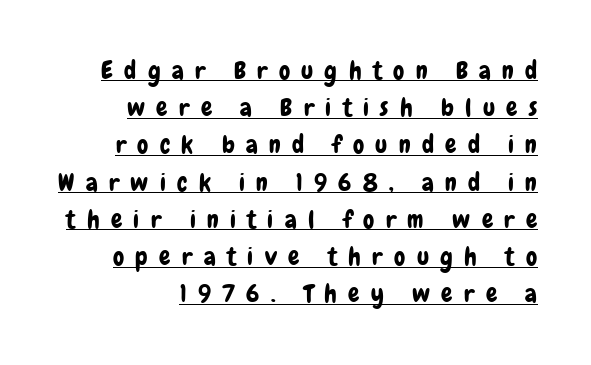
{"italic": "no", "underline": "yes", "align": "right", "line_spacing": "normal", "line_spacing_ratio": 1.49, "letter_spacing": "wide", "letter_spacing_em": 0.45, "glyph_px": 25}
